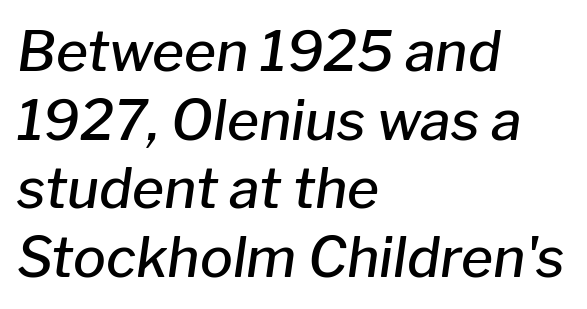
Q: Is the text bold? A: Semi-bold.
Q: Is the text italic (slanted)? A: Yes, it leans right by about 8 degrees.
Q: Is the text underlined? A: No.
Q: How is the paragraph aligned? A: Left-aligned.
Q: Is the spacing between letters normal or unusually wide? A: Normal.
Q: Is the spacing between lines tight, normal or loose? A: Normal.
Q: Width (condensed, normal, or wide)? A: Normal.
Q: Stroke contrast? A: Low.
Q: x-height? A: Medium.
Q: Monospaced? A: No.
